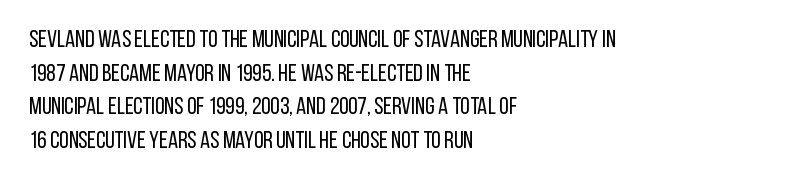
Q: Is the text bold? A: No.
Q: Is the text italic (slanted)? A: No, it is upright.
Q: Is the text underlined? A: No.
Q: How is the paragraph aligned? A: Left-aligned.
Q: Is the spacing between letters normal or unusually wide? A: Normal.
Q: Is the spacing between lines tight, normal or loose? A: Normal.
